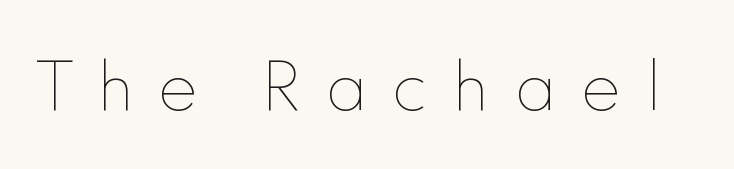
The image shows 61 px thin type, upright; set unusually wide letter spacing (+0.4 em), not underlined; a small x-height.
